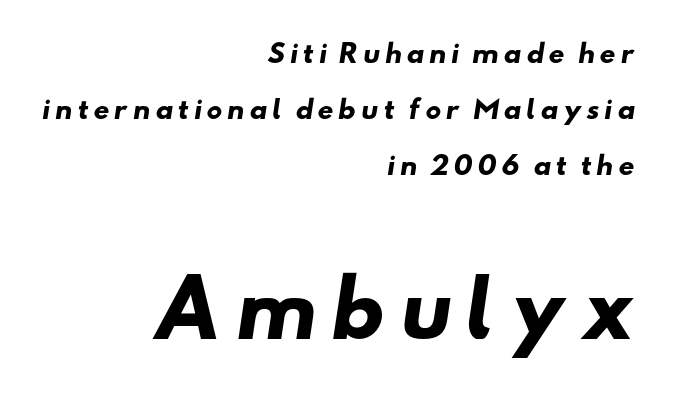
Q: Is the text bold? A: Yes.
Q: Is the typeface a serif or a sans-serif typeface? A: Sans-serif.
Q: Is the text underlined? A: No.
Q: How is the paragraph aligned? A: Right-aligned.
Q: Is the spacing between lines tight, normal or loose? A: Loose.
Q: Which block of text is set in a larger size, the first (top) or the second (bottom)? A: The second (bottom) one.
Q: Width (condensed, normal, or wide)? A: Wide.
Q: Stroke contrast? A: Low.
Q: x-height? A: Small.
Q: Monospaced? A: No.
